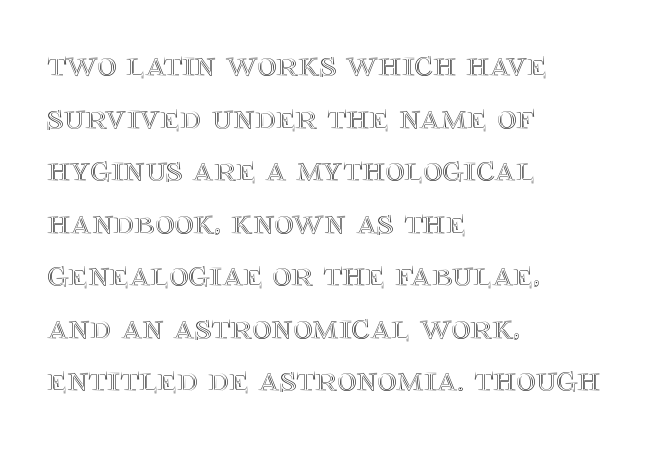
Whoever set this chose a conventional vertical rhythm. These lines are rendered in a variable-pitch font. These lines keep a tight, regular rhythm from letter to letter. Notice how the stems are strictly vertical — no italics here. Layout note: lines flush left.
